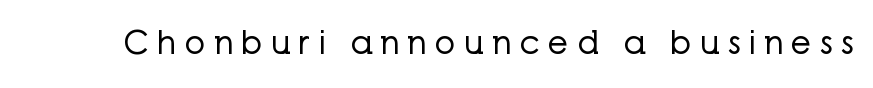
Q: Is the text bold? A: No.
Q: Is the text italic (slanted)? A: No, it is upright.
Q: Is the typeface a serif or a sans-serif typeface? A: Sans-serif.
Q: Is the text underlined? A: No.
Q: Is the spacing between letters normal or unusually wide? A: Unusually wide.
Q: Width (condensed, normal, or wide)? A: Normal.
Q: Stroke contrast? A: Low.
Q: x-height? A: Medium.
Q: Monospaced? A: No.
